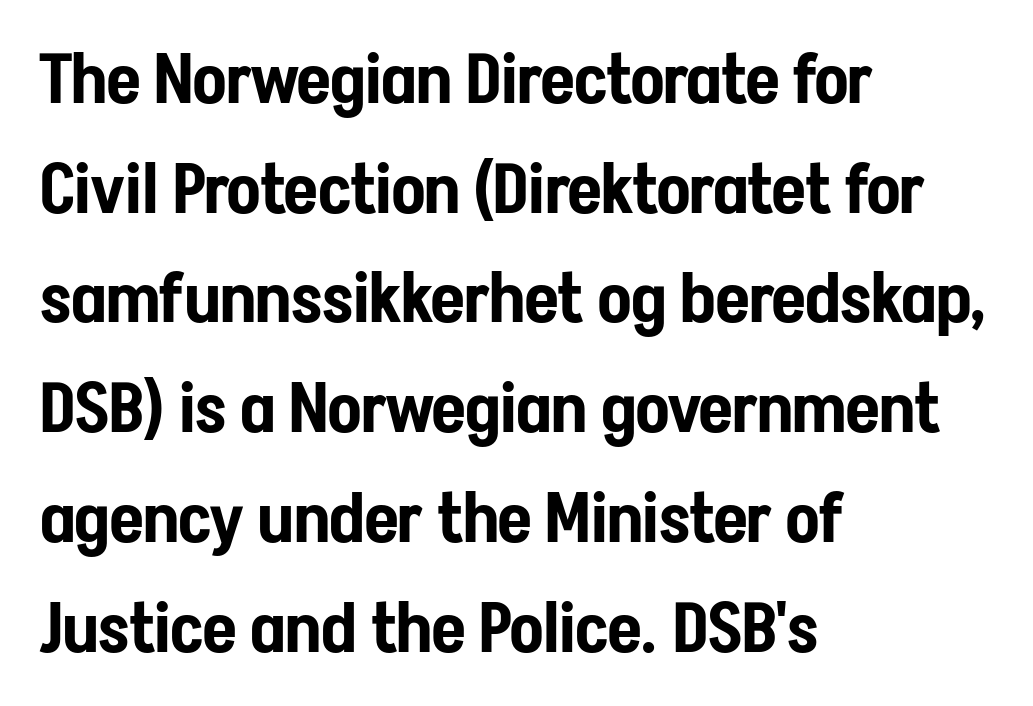
Q: Is the text italic (slanted)? A: No, it is upright.
Q: Is the typeface a serif or a sans-serif typeface? A: Sans-serif.
Q: Is the text underlined? A: No.
Q: How is the paragraph aligned? A: Left-aligned.
Q: Is the spacing between letters normal or unusually wide? A: Normal.
Q: Is the spacing between lines tight, normal or loose? A: Normal.
Q: Width (condensed, normal, or wide)? A: Condensed.
Q: Stroke contrast? A: Low.
Q: x-height? A: Medium.
Q: Monospaced? A: No.
